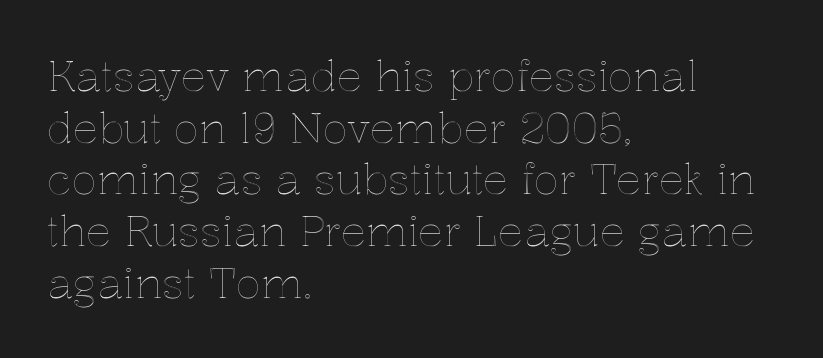
Q: Is the text italic (slanted)? A: No, it is upright.
Q: Is the text underlined? A: No.
Q: How is the paragraph aligned? A: Left-aligned.
Q: Is the spacing between letters normal or unusually wide? A: Normal.
Q: Width (condensed, normal, or wide)? A: Normal.
Q: x-height? A: Medium.
Q: Monospaced? A: No.
